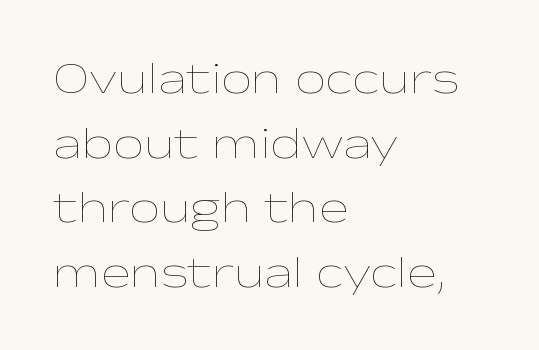
Character widths vary here, with narrow letters taking less room than wide ones. A clean baseline with only descenders dipping below it. The letters stand straight up with perfectly vertical stems. The type is set solid horizontally, with unmodified tracking. If you drew a ruler down the left edge, every line would touch it.
